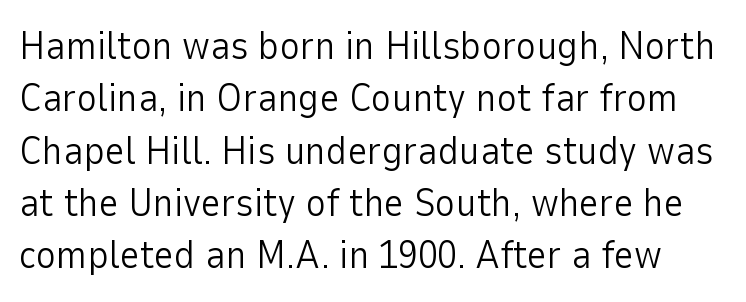
{"serif": "no", "italic": "no", "bold": "no", "weight": "light", "width": "normal", "stroke_contrast": "low", "x_height": "medium", "monospaced": "no", "underline": "no", "line_spacing": "normal", "line_spacing_ratio": 1.34, "letter_spacing": "normal", "letter_spacing_em": 0.0, "glyph_px": 39}
